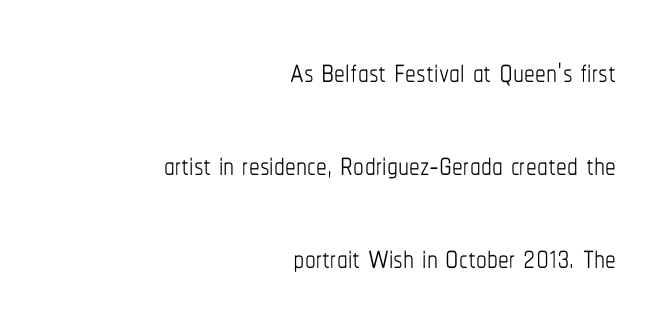
{"italic": "no", "bold": "no", "weight": "thin", "width": "condensed", "stroke_contrast": "low", "x_height": "medium", "monospaced": "no", "underline": "no", "align": "right", "line_spacing": "loose", "line_spacing_ratio": 2.16, "letter_spacing": "normal", "letter_spacing_em": 0.0, "glyph_px": 43}
